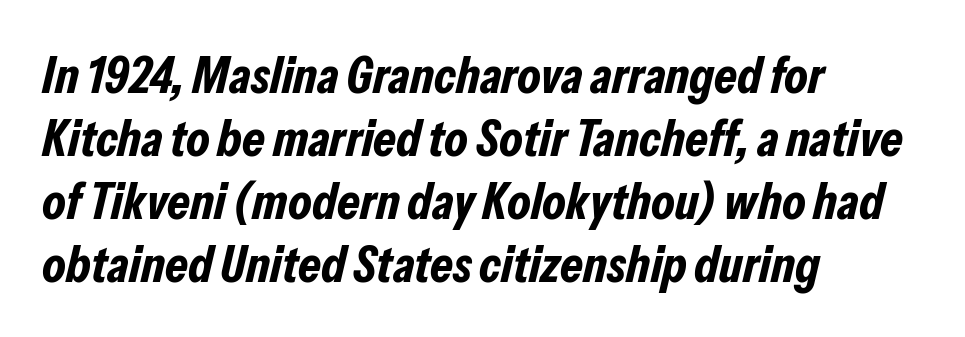
Q: Is the text bold? A: Yes.
Q: Is the text italic (slanted)? A: Yes, it leans right by about 13 degrees.
Q: Is the text underlined? A: No.
Q: How is the paragraph aligned? A: Left-aligned.
Q: Is the spacing between letters normal or unusually wide? A: Normal.
Q: Width (condensed, normal, or wide)? A: Condensed.
Q: Stroke contrast? A: Low.
Q: x-height? A: Medium.
Q: Monospaced? A: No.
